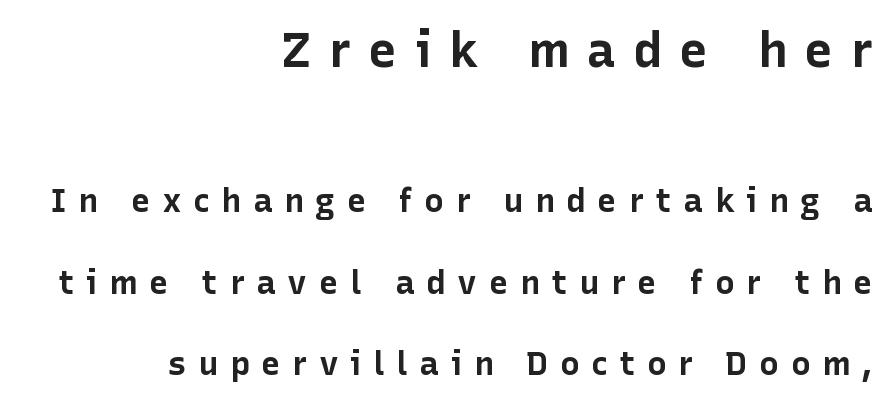
Q: Is the text bold? A: Yes.
Q: Is the text italic (slanted)? A: No, it is upright.
Q: Is the typeface a serif or a sans-serif typeface? A: Sans-serif.
Q: Is the text underlined? A: No.
Q: How is the paragraph aligned? A: Right-aligned.
Q: Is the spacing between letters normal or unusually wide? A: Unusually wide.
Q: Is the spacing between lines tight, normal or loose? A: Loose.
Q: Which block of text is set in a larger size, the first (top) or the second (bottom)? A: The first (top) one.
Q: Width (condensed, normal, or wide)? A: Normal.
Q: Stroke contrast? A: Low.
Q: x-height? A: Medium.
Q: Monospaced? A: No.
